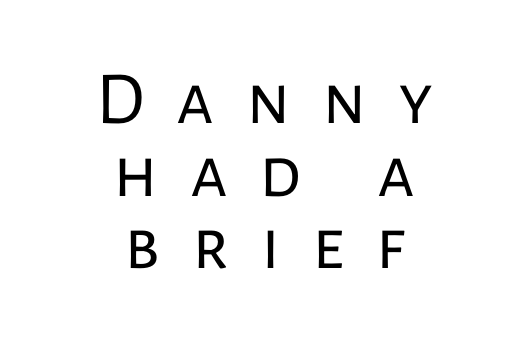
Q: Is the text bold? A: No.
Q: Is the text italic (slanted)? A: No, it is upright.
Q: Is the typeface a serif or a sans-serif typeface? A: Sans-serif.
Q: Is the text underlined? A: No.
Q: How is the paragraph aligned? A: Centered.
Q: Is the spacing between letters normal or unusually wide? A: Unusually wide.
Q: Is the spacing between lines tight, normal or loose? A: Tight.
Q: Width (condensed, normal, or wide)? A: Normal.
Q: Stroke contrast? A: Low.
Q: x-height? A: Medium.
Q: Monospaced? A: No.
